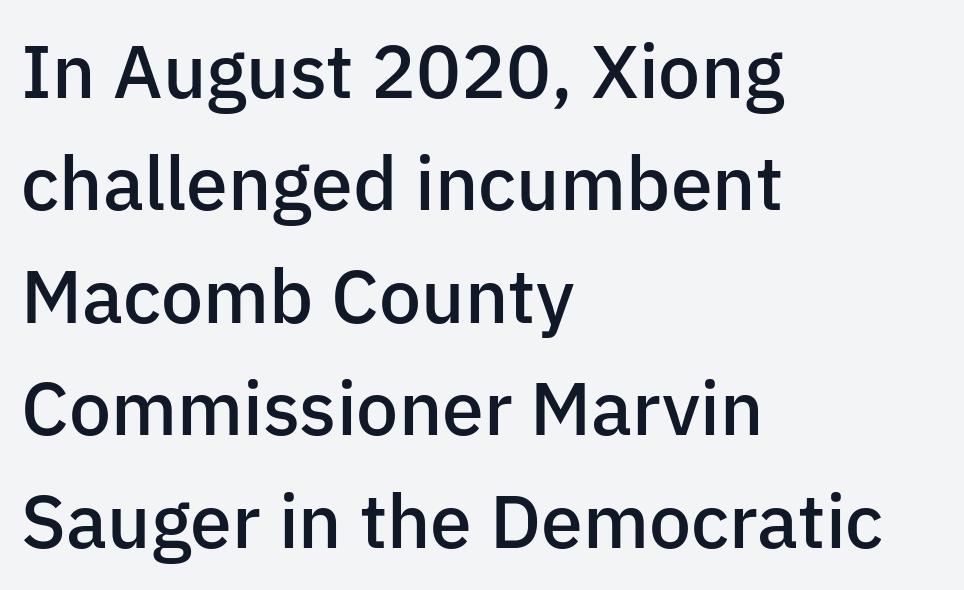
{"serif": "no", "italic": "no", "bold": "semi", "weight": "semibold", "width": "normal", "stroke_contrast": "low", "x_height": "medium", "monospaced": "no", "underline": "no", "align": "left", "line_spacing": "normal", "line_spacing_ratio": 1.5, "letter_spacing": "normal", "letter_spacing_em": 0.0, "glyph_px": 75}
